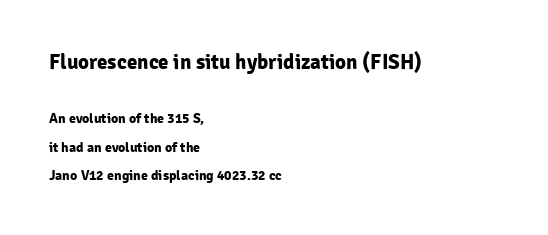
{"italic": "no", "bold": "yes", "underline": "no", "align": "left", "line_spacing": "loose", "line_spacing_ratio": 2.05, "letter_spacing": "normal", "letter_spacing_em": 0.0, "larger_block": "first", "size_ratio": 1.5, "glyph_px": 21}
